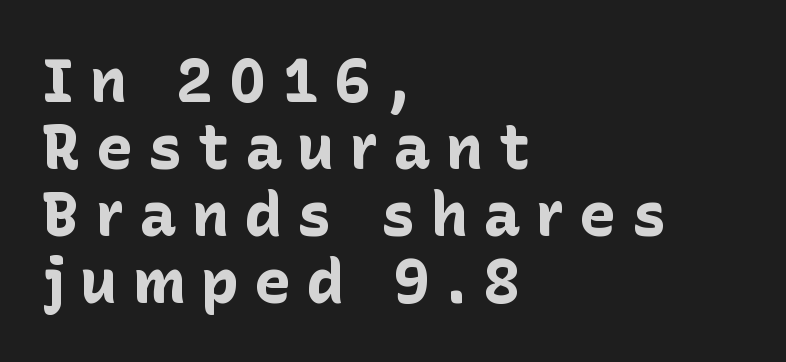
The image shows 62 px bold sans-serif type, upright; set left-aligned, tight line spacing (1.08x), unusually wide letter spacing (+0.25 em), not underlined; low stroke contrast and a medium x-height.
